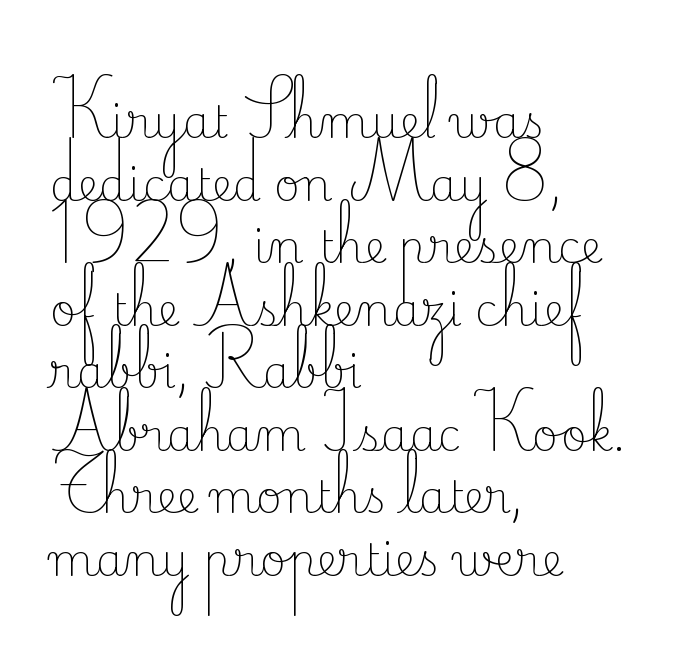
Q: Is the text bold? A: No.
Q: Is the text italic (slanted)? A: No, it is upright.
Q: Is the typeface a serif or a sans-serif typeface? A: Serif.
Q: Is the text underlined? A: No.
Q: How is the paragraph aligned? A: Left-aligned.
Q: Is the spacing between letters normal or unusually wide? A: Normal.
Q: Is the spacing between lines tight, normal or loose? A: Normal.
Q: Width (condensed, normal, or wide)? A: Normal.
Q: Stroke contrast? A: Low.
Q: x-height? A: Small.
Q: Monospaced? A: No.
